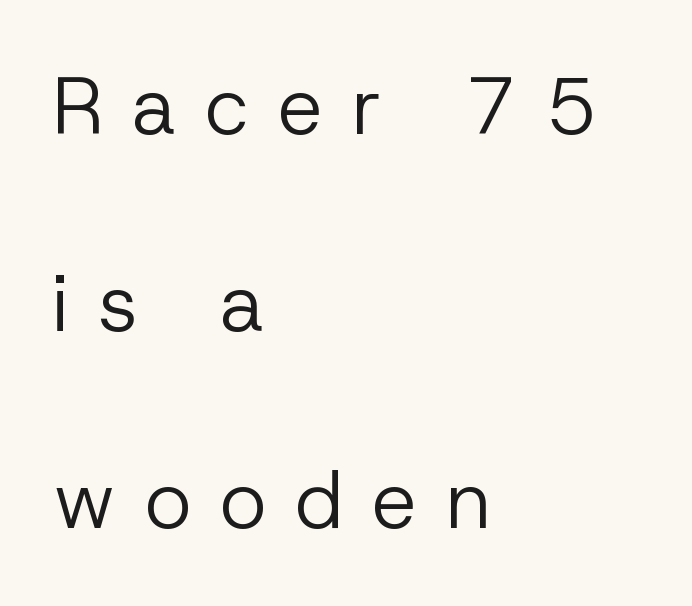
Q: Is the text bold? A: No.
Q: Is the text italic (slanted)? A: No, it is upright.
Q: Is the typeface a serif or a sans-serif typeface? A: Sans-serif.
Q: Is the text underlined? A: No.
Q: How is the paragraph aligned? A: Left-aligned.
Q: Is the spacing between letters normal or unusually wide? A: Unusually wide.
Q: Is the spacing between lines tight, normal or loose? A: Loose.
Q: Width (condensed, normal, or wide)? A: Normal.
Q: Stroke contrast? A: Low.
Q: x-height? A: Medium.
Q: Monospaced? A: No.
